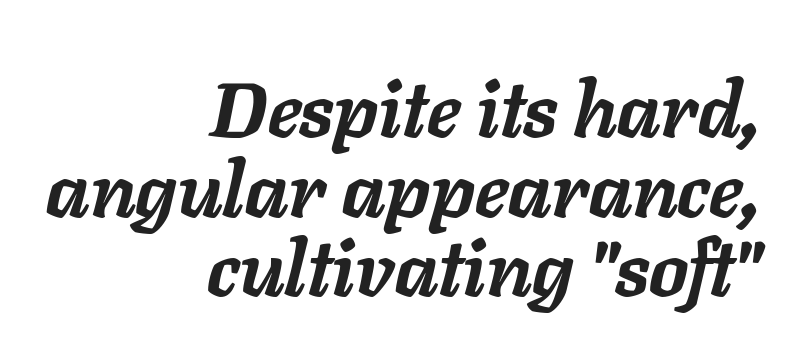
The image shows 78 px semibold type, italic (leaning right); set right-aligned, tight line spacing (1.02x), normal letter spacing, not underlined; low stroke contrast and a medium x-height.
